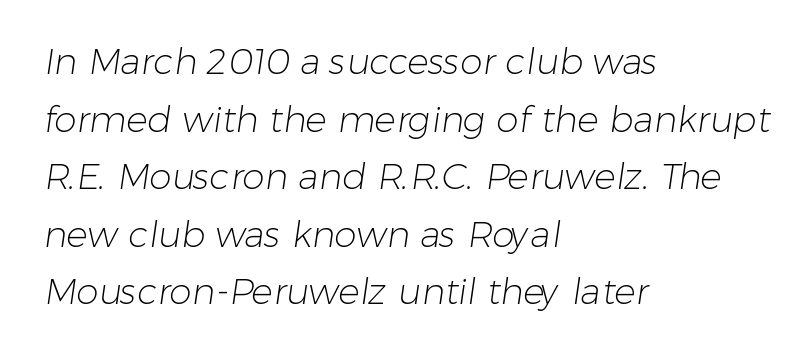
Nothing unusual about the tracking: characters are spaced as the font intends. Proportional: the letters do not fall into vertical columns. Does the type have serifs? No, each stem ends abruptly. The vertical gap from one line to the next is medium. The rag falls on the right side of this text block. The cut favours lightness, reaching ordinary text weight at its darkest.
